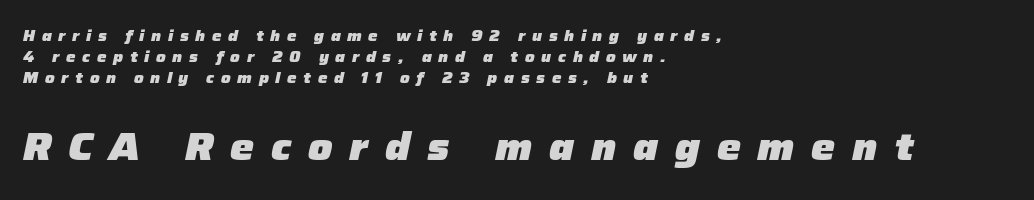
{"italic": "yes", "lean": "right", "slant_degrees": 12, "bold": "yes", "weight": "heavy", "width": "normal", "stroke_contrast": "low", "x_height": "medium", "monospaced": "no", "underline": "no", "align": "left", "line_spacing": "normal", "line_spacing_ratio": 1.39, "letter_spacing": "wide", "letter_spacing_em": 0.44, "larger_block": "second", "size_ratio": 2.53, "glyph_px": 38}
